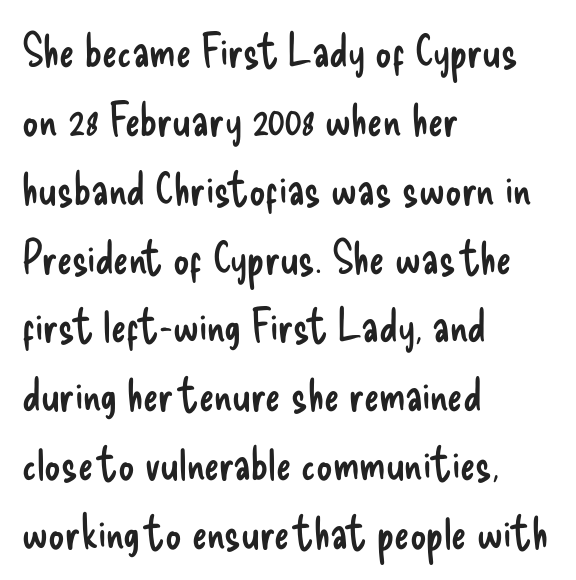
Q: Is the text bold? A: No.
Q: Is the text italic (slanted)? A: No, it is upright.
Q: Is the typeface a serif or a sans-serif typeface? A: Sans-serif.
Q: Is the text underlined? A: No.
Q: How is the paragraph aligned? A: Left-aligned.
Q: Is the spacing between letters normal or unusually wide? A: Normal.
Q: Is the spacing between lines tight, normal or loose? A: Normal.
Q: Width (condensed, normal, or wide)? A: Condensed.
Q: Stroke contrast? A: Low.
Q: x-height? A: Small.
Q: Monospaced? A: No.
